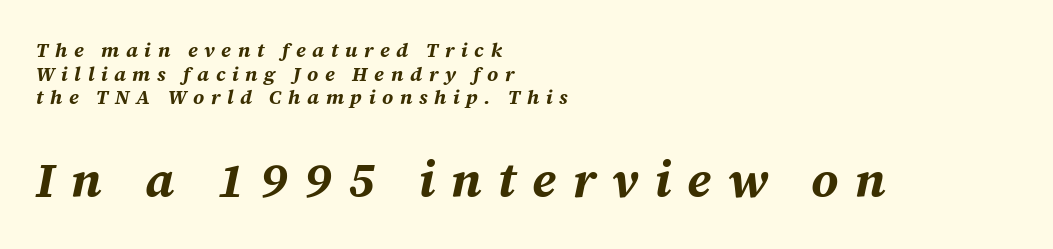
{"italic": "yes", "lean": "right", "slant_degrees": 12, "bold": "yes", "weight": "bold", "width": "normal", "stroke_contrast": "medium", "x_height": "medium", "monospaced": "no", "underline": "no", "align": "left", "line_spacing_ratio": 1.18, "letter_spacing": "wide", "letter_spacing_em": 0.33, "larger_block": "second", "size_ratio": 2.45, "glyph_px": 49}
